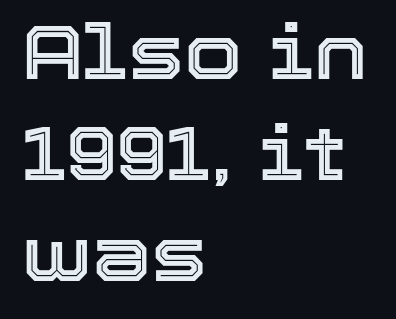
Q: Is the text italic (slanted)? A: No, it is upright.
Q: Is the text underlined? A: No.
Q: How is the paragraph aligned? A: Left-aligned.
Q: Is the spacing between letters normal or unusually wide? A: Normal.
Q: Is the spacing between lines tight, normal or loose? A: Normal.
Q: Width (condensed, normal, or wide)? A: Normal.
Q: x-height? A: Medium.
Q: Monospaced? A: No.
